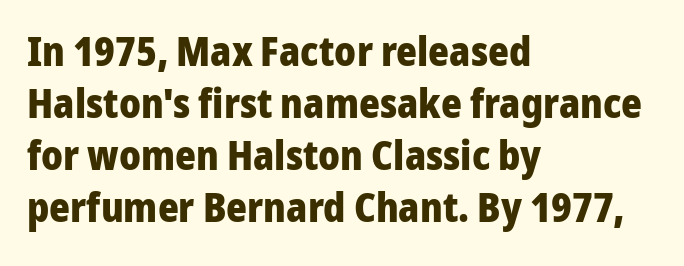
Nope, not italic — everything's standing straight. The lines are quadded left. The passage shown is emphatically bold. The letters carry no serifs — their stems end cleanly without finishing strokes. Leading: standard.
